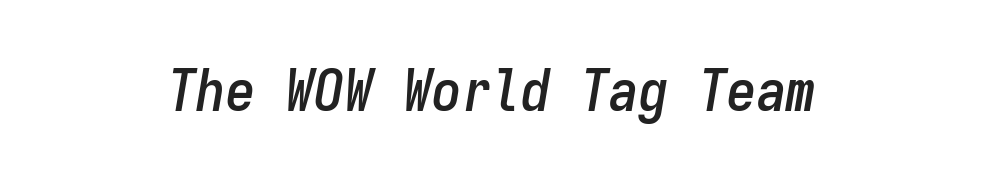
The image shows 59 px condensed type, italic (leaning right), monospaced; set centered, normal letter spacing, not underlined; low stroke contrast and a medium x-height.
